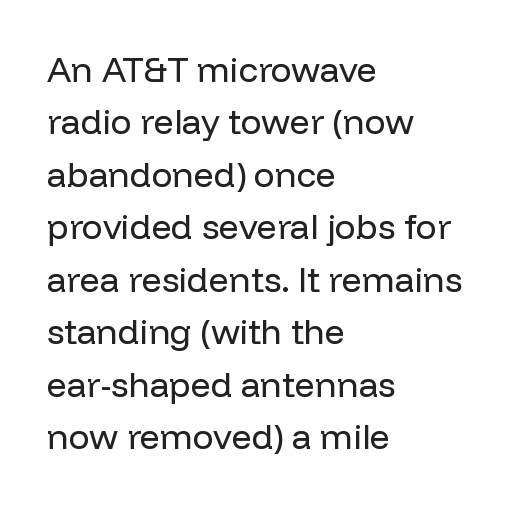
The image shows 35 px regular-weight sans-serif type, upright; set left-aligned, normal line spacing (1.5x), normal letter spacing, not underlined; low stroke contrast and a medium x-height.
